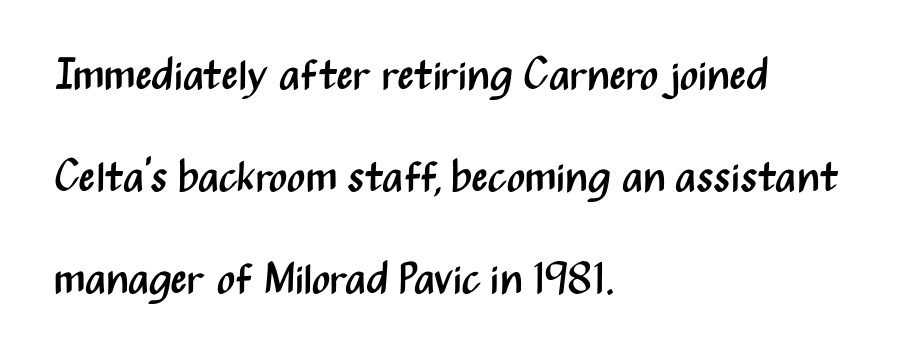
Where is the straight margin? On the left. Summary of vertical rhythm: relaxed, with wide interline spacing. Looks like regular typesetting: each glyph gets only the width it needs. The letterforms sit at book weight or below.
